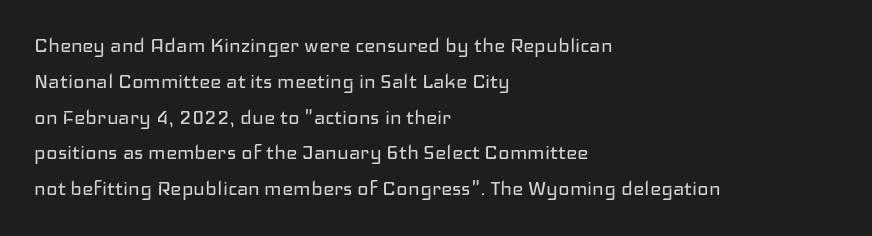
The image shows 24 px text type, upright; set left-aligned, normal line spacing (1.49x), normal letter spacing, not underlined.
